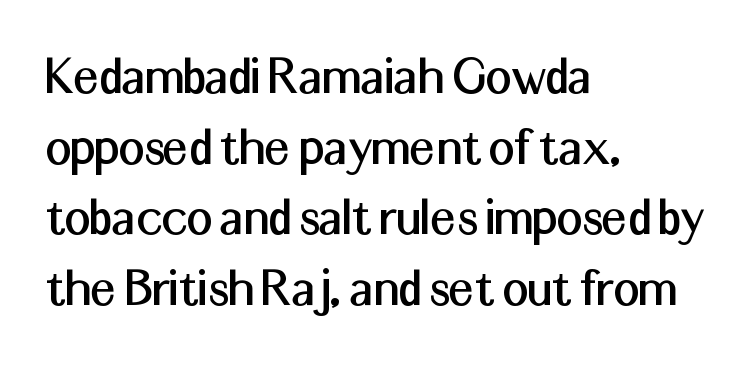
{"serif": "no", "italic": "no", "width": "normal", "stroke_contrast": "medium", "x_height": "medium", "monospaced": "no", "underline": "no", "align": "left", "line_spacing_ratio": 1.24, "letter_spacing": "normal", "letter_spacing_em": 0.0, "glyph_px": 57}
